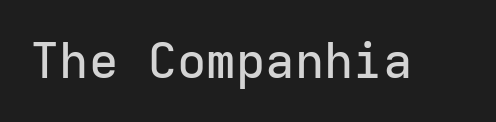
{"serif": "no", "italic": "no", "width": "normal", "stroke_contrast": "low", "x_height": "medium", "monospaced": "yes", "underline": "no", "letter_spacing": "normal", "letter_spacing_em": 0.0, "glyph_px": 49}
